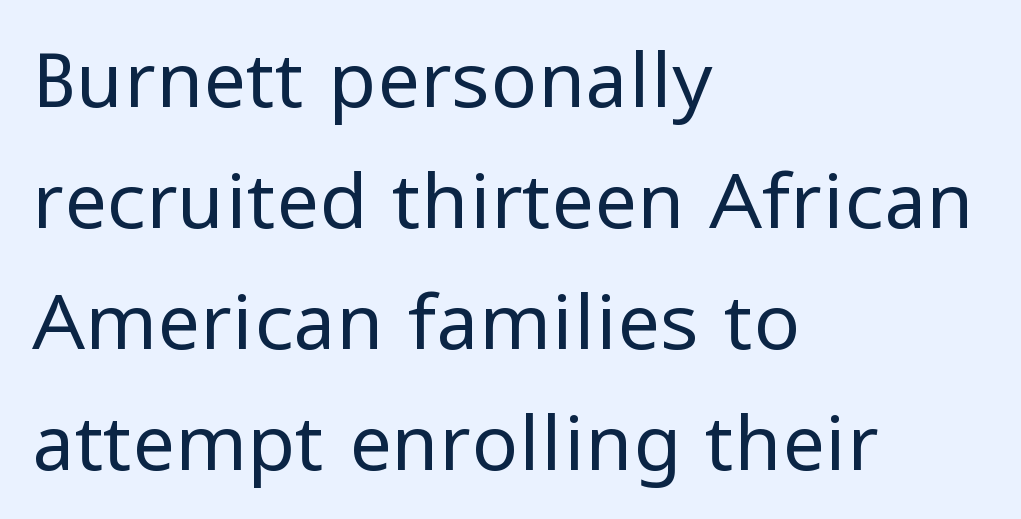
Q: Is the text bold? A: No.
Q: Is the text italic (slanted)? A: No, it is upright.
Q: Is the typeface a serif or a sans-serif typeface? A: Sans-serif.
Q: Is the text underlined? A: No.
Q: How is the paragraph aligned? A: Left-aligned.
Q: Is the spacing between letters normal or unusually wide? A: Normal.
Q: Is the spacing between lines tight, normal or loose? A: Normal.
Q: Width (condensed, normal, or wide)? A: Normal.
Q: Stroke contrast? A: Low.
Q: x-height? A: Medium.
Q: Monospaced? A: No.
